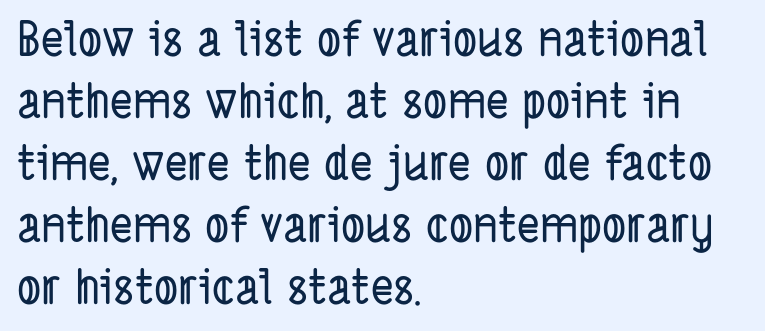
{"serif": "no", "width": "condensed", "stroke_contrast": "low", "x_height": "medium", "monospaced": "no", "underline": "no", "align": "left", "line_spacing": "normal", "line_spacing_ratio": 1.29, "letter_spacing": "normal", "letter_spacing_em": 0.0, "glyph_px": 48}
